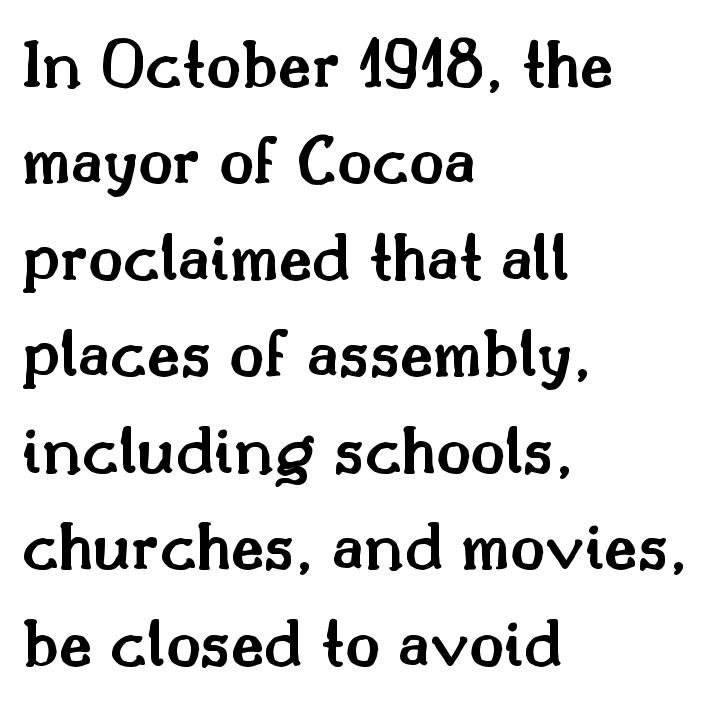
The image shows 72 px semibold serif type, upright; set left-aligned, normal line spacing (1.34x), normal letter spacing, not underlined; medium stroke contrast and a small x-height.
